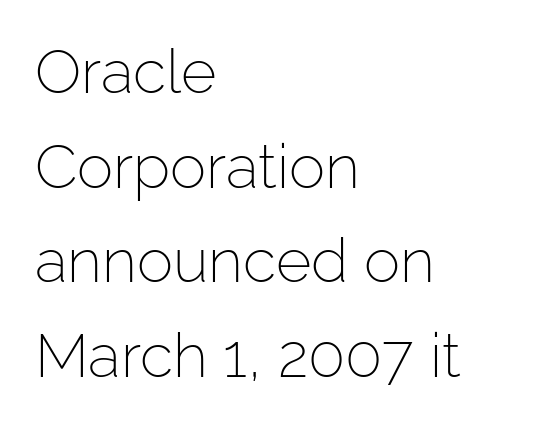
Beneath every word, the page is bare. The letters stand upright; this is a roman face. A typesetter would label this face a sans. Looks like regular typesetting: each glyph gets only the width it needs. If you measured baseline to baseline, you'd find a middling distance.
